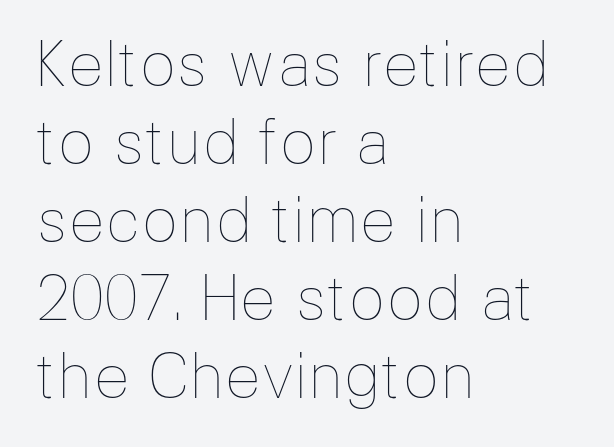
If you drew a ruler down the left edge, every line would touch it. Unmarked baselines from the first word to the last. The rendering uses natural spacing where letterforms have individual widths. In terms of letterspacing, this is plain default setting. Weight: regular or lighter. Does the lettering tilt? It doesn't — this is upright.
